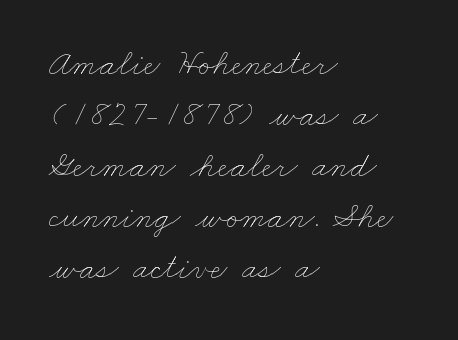
The image shows 36 px thin, wide type; set left-aligned, normal line spacing (1.42x), normal letter spacing, not underlined; low stroke contrast and a small x-height.
